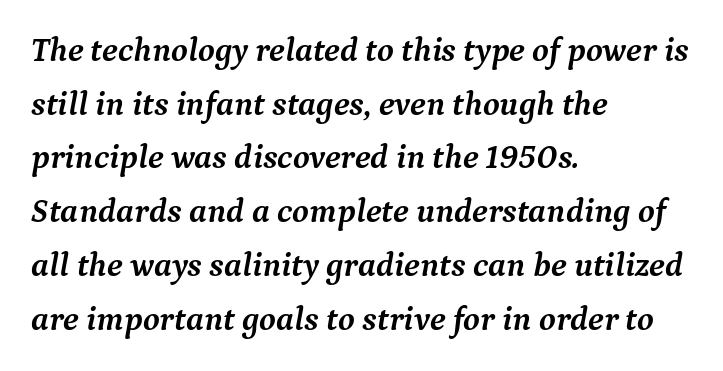
Q: Is the text bold? A: Yes.
Q: Is the text italic (slanted)? A: Yes, it leans right by about 9 degrees.
Q: Is the typeface a serif or a sans-serif typeface? A: Serif.
Q: Is the text underlined? A: No.
Q: How is the paragraph aligned? A: Left-aligned.
Q: Is the spacing between letters normal or unusually wide? A: Normal.
Q: Is the spacing between lines tight, normal or loose? A: Normal.
Q: Width (condensed, normal, or wide)? A: Normal.
Q: Stroke contrast? A: Medium.
Q: x-height? A: Medium.
Q: Monospaced? A: No.
